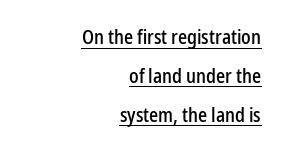
The image shows 20 px text type, upright; set right-aligned, loose line spacing (1.94x), normal letter spacing, underlined.
